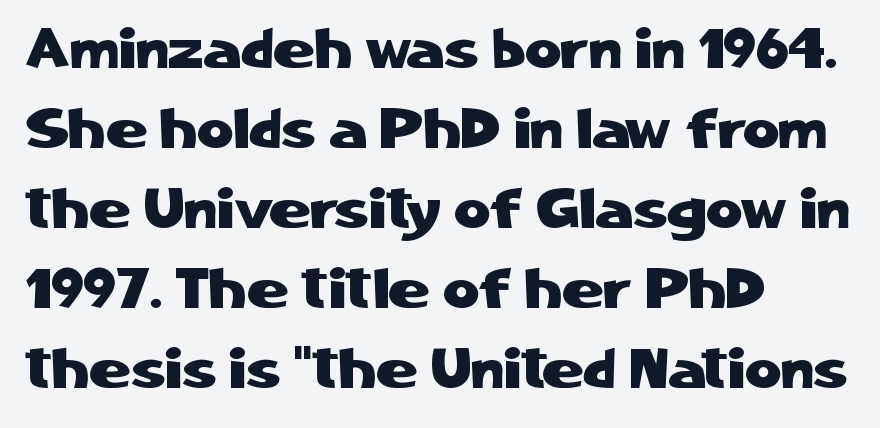
Type without underlining. Short note: letters normally spaced. The block of text has a typical density, with ordinary space between rows. This sample has the flowing, uneven cadence of proportional lettering.
